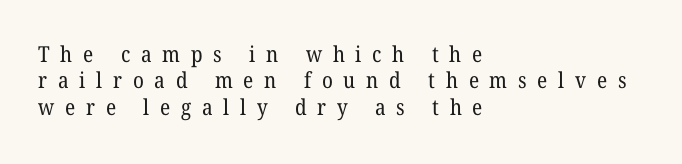
Descender tails drop into unmarked territory. The weight tops out at a normal text grade. Horizontal alignment here is leftward, the default for most running prose. The gaps between neighbouring characters are conspicuously large.
